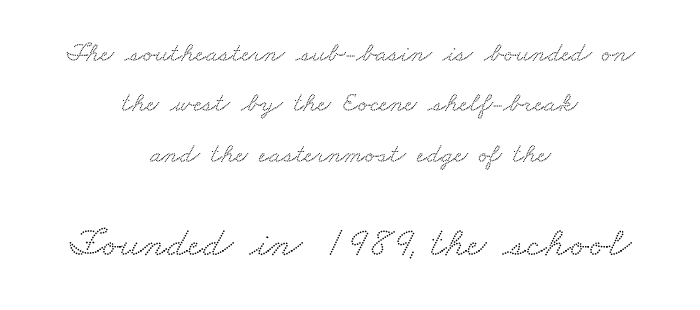
{"serif": "yes", "width": "wide", "stroke_contrast": "medium", "x_height": "small", "monospaced": "no", "underline": "no", "align": "center", "line_spacing_ratio": 1.8, "letter_spacing": "normal", "letter_spacing_em": 0.0, "larger_block": "second", "size_ratio": 1.5, "glyph_px": 42}
